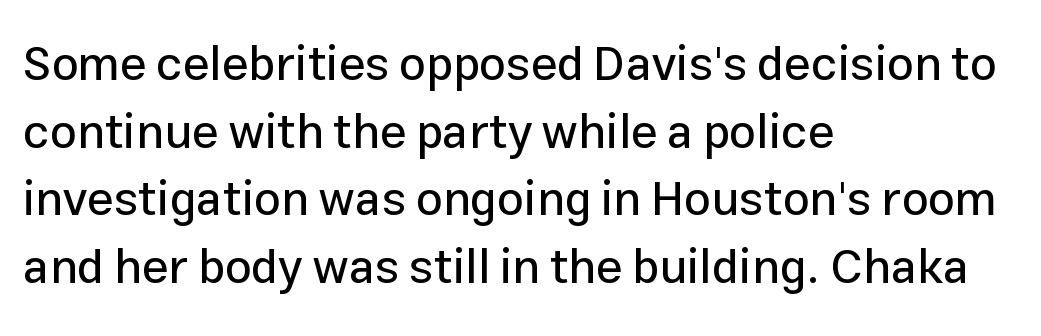
The image shows 48 px sans-serif type, upright; set left-aligned, normal line spacing (1.41x), normal letter spacing, not underlined; low stroke contrast and a medium x-height.
